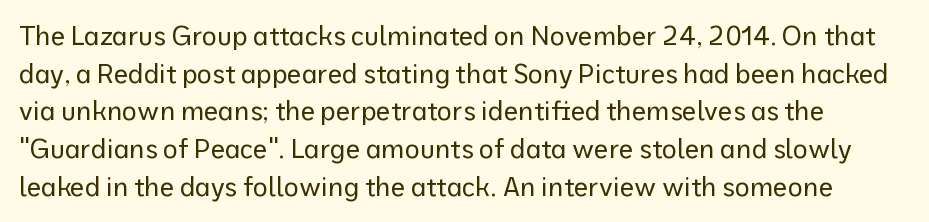
The passage shown stacks its lines at a standard gap. Ink coverage per letter is moderate at most. The letterforms sit shoulder to shoulder at normal distance. Posture: vertical.
